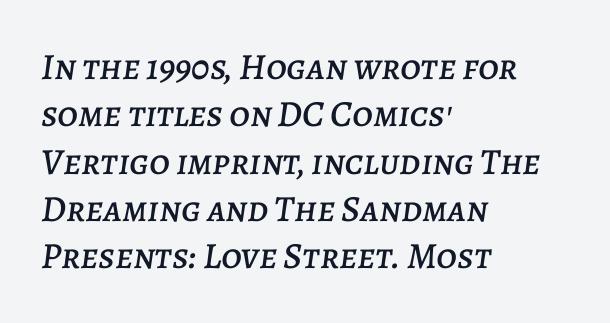
The image shows 37 px text type, italic (leaning right); set left-aligned, normal line spacing (1.28x), normal letter spacing, not underlined; low stroke contrast and a large x-height.
